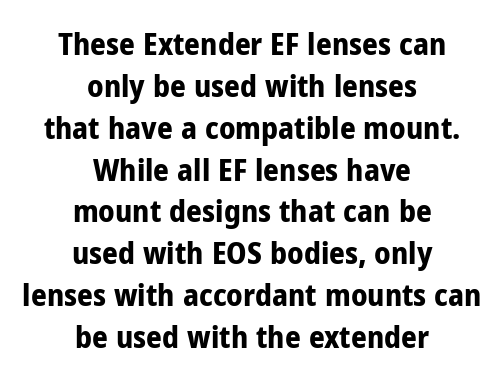
Q: Is the text bold? A: Yes.
Q: Is the text italic (slanted)? A: No, it is upright.
Q: Is the typeface a serif or a sans-serif typeface? A: Sans-serif.
Q: Is the text underlined? A: No.
Q: How is the paragraph aligned? A: Centered.
Q: Is the spacing between letters normal or unusually wide? A: Normal.
Q: Is the spacing between lines tight, normal or loose? A: Normal.
Q: Width (condensed, normal, or wide)? A: Condensed.
Q: Stroke contrast? A: Low.
Q: x-height? A: Medium.
Q: Monospaced? A: No.
